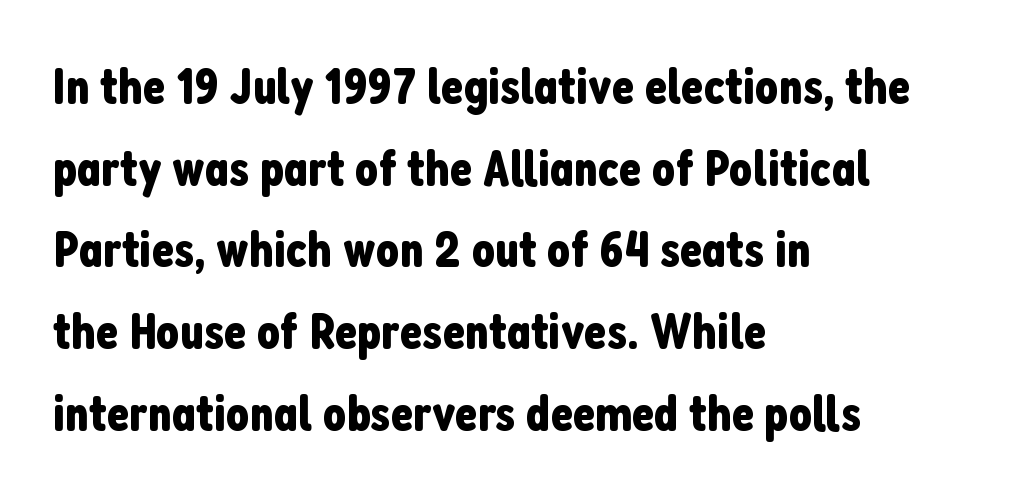
These lines are composed in type without serifs. Is the block centered? No — it sits flush against the left margin. A typesetter would call this zero additional tracking. The rendering uses natural spacing where letterforms have individual widths. The vertical gap from one line to the next is medium.
